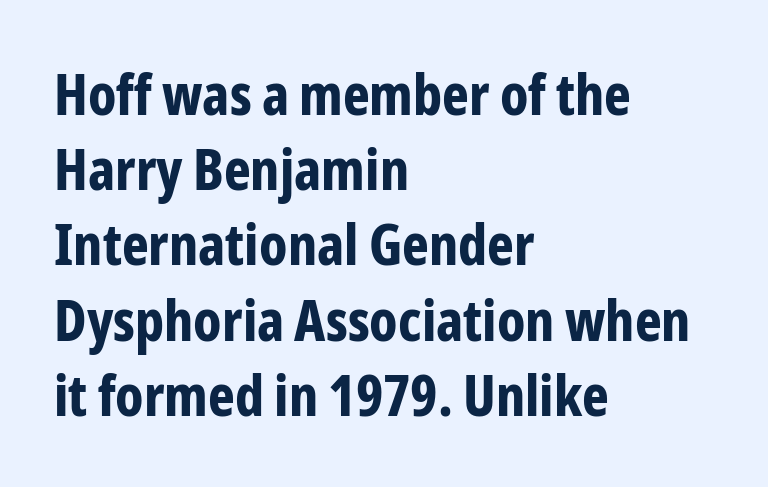
Does the lettering tilt? It doesn't — this is upright. Bold? Absolutely — the strokes are thick and heavy. Letterform terminals end flat and unadorned throughout the passage. These lines keep a tight, regular rhythm from letter to letter. Looks like regular typesetting: each glyph gets only the width it needs.
